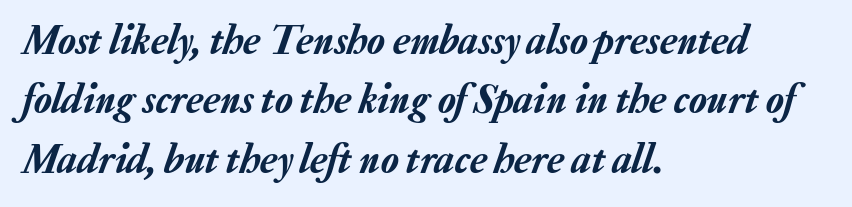
The letters advance in unequal steps, a hallmark of proportional type. The space beneath each line is pristine and unruled. The rendering anchors every line to the left-hand side. Horizontal bands of white between lines are of average thickness.
